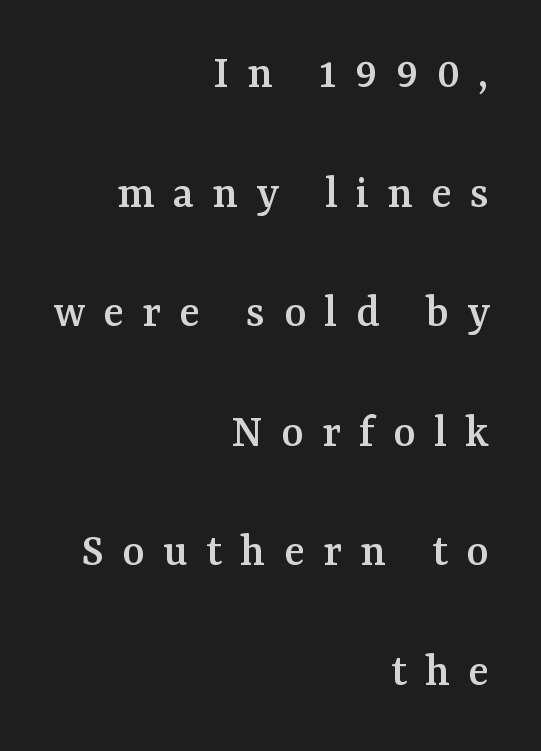
The image shows 48 px serif type, upright; set right-aligned, loose line spacing (2.49x), unusually wide letter spacing (+0.38 em), not underlined; medium stroke contrast and a medium x-height.
